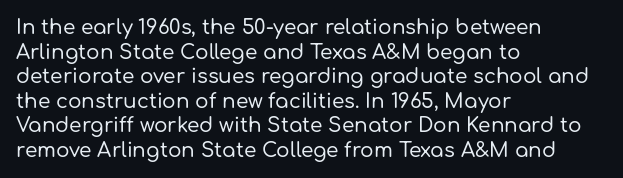
The image shows 20 px text type, upright; set left-aligned, line spacing 1.23x, normal letter spacing, not underlined.
